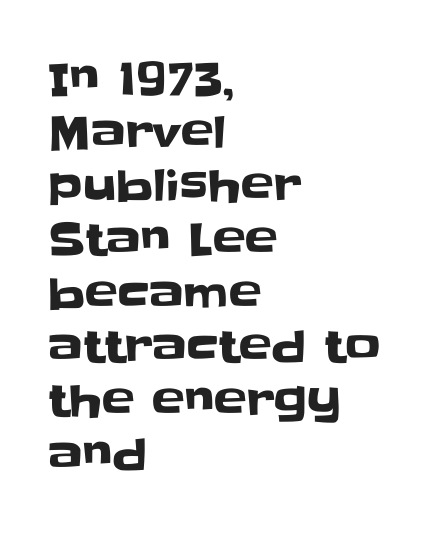
Q: Is the text italic (slanted)? A: No, it is upright.
Q: Is the typeface a serif or a sans-serif typeface? A: Sans-serif.
Q: Is the text underlined? A: No.
Q: How is the paragraph aligned? A: Left-aligned.
Q: Is the spacing between letters normal or unusually wide? A: Normal.
Q: Width (condensed, normal, or wide)? A: Normal.
Q: Stroke contrast? A: Low.
Q: x-height? A: Large.
Q: Monospaced? A: No.
